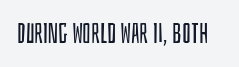
The image shows 28 px regular-weight, condensed sans-serif type, upright; set normal letter spacing, not underlined; low stroke contrast and a large x-height.
